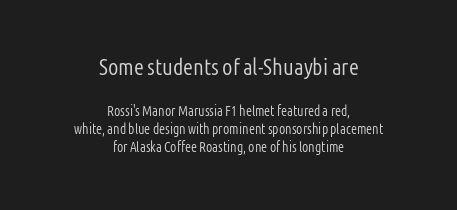
{"italic": "no", "bold": "no", "underline": "no", "align": "center", "line_spacing": "normal", "line_spacing_ratio": 1.31, "letter_spacing": "normal", "letter_spacing_em": 0.0, "larger_block": "first", "size_ratio": 1.64, "glyph_px": 23}
